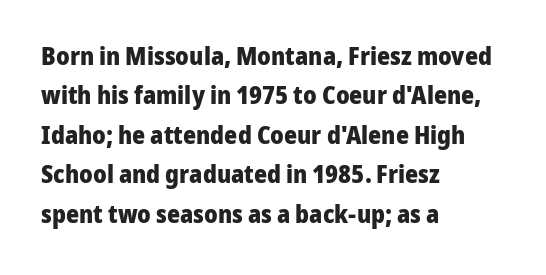
Evenly set lines give the paragraph a standard silhouette. Glance below the letters and you will spot only blank space. Typeset ragged right — the left edge is the straight one. This sample uses plain, unmodified letter spacing. Style check: upright. I'd describe the lettering as bold — thick and assertive.
